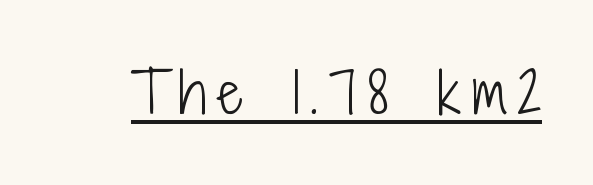
{"serif": "no", "italic": "no", "bold": "no", "weight": "light", "width": "condensed", "stroke_contrast": "low", "x_height": "medium", "monospaced": "no", "underline": "yes", "letter_spacing": "wide", "letter_spacing_em": 0.2, "glyph_px": 55}
